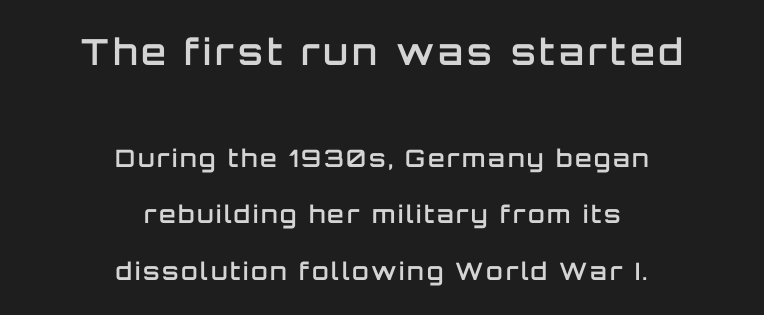
{"serif": "no", "italic": "no", "bold": "semi", "weight": "semibold", "width": "normal", "stroke_contrast": "low", "x_height": "large", "monospaced": "no", "underline": "no", "align": "center", "line_spacing": "loose", "line_spacing_ratio": 2.36, "larger_block": "first", "size_ratio": 1.5, "glyph_px": 36}
